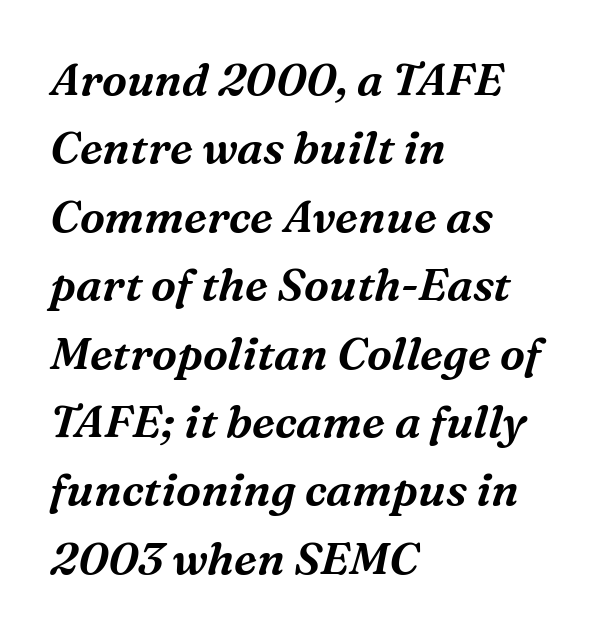
Casual observation: everything's shoved over to the left. Each row of text sits above clean, open space. This sample keeps an unexceptional amount of space between lines. Students, note that the glyphs here touch the page at normal intervals. If you drew a line through each stem, it would be angled. Do the characters align in a grid? No, the font is proportional.
